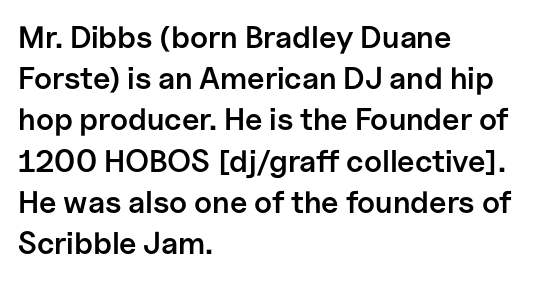
A typesetter would call this proportional, since set widths differ per character. The glyphs are unaccompanied by any horizontal stroke below them. This rendering uses left alignment, leaving the right contour irregular. This is the in-between weight designers call semibold or demi. Is there much room between lines? A standard amount, neither cramped nor airy. This sample uses an upright cut, with every glyph sitting square on the baseline.
